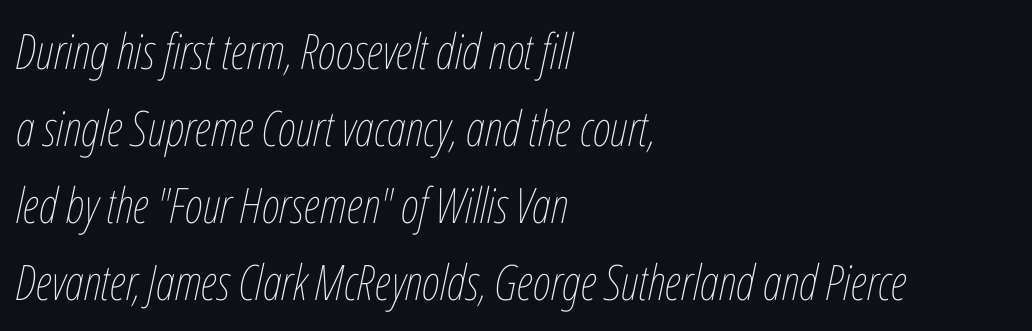
{"italic": "yes", "lean": "right", "slant_degrees": 12, "bold": "no", "weight": "thin", "width": "condensed", "stroke_contrast": "low", "x_height": "medium", "monospaced": "no", "underline": "no", "align": "left", "line_spacing": "normal", "line_spacing_ratio": 1.57, "letter_spacing": "normal", "letter_spacing_em": 0.0, "glyph_px": 49}
